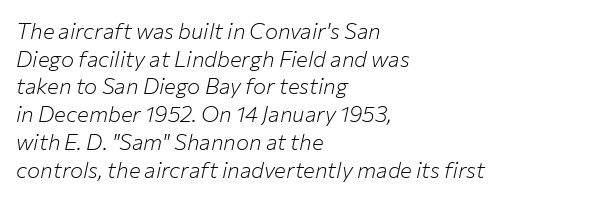
{"italic": "yes", "lean": "right", "slant_degrees": 12, "bold": "no", "underline": "no", "align": "left", "line_spacing": "normal", "line_spacing_ratio": 1.26, "letter_spacing": "normal", "letter_spacing_em": 0.0, "glyph_px": 22}
